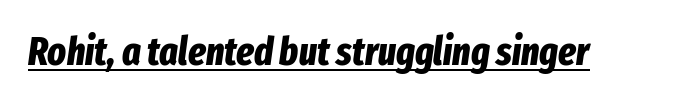
The glyphs look as if they've been sheared to an angle. Compared with typical body copy, the letter spacing here is the same. The glyphs have the mass of a bold cut. Underlined type.
